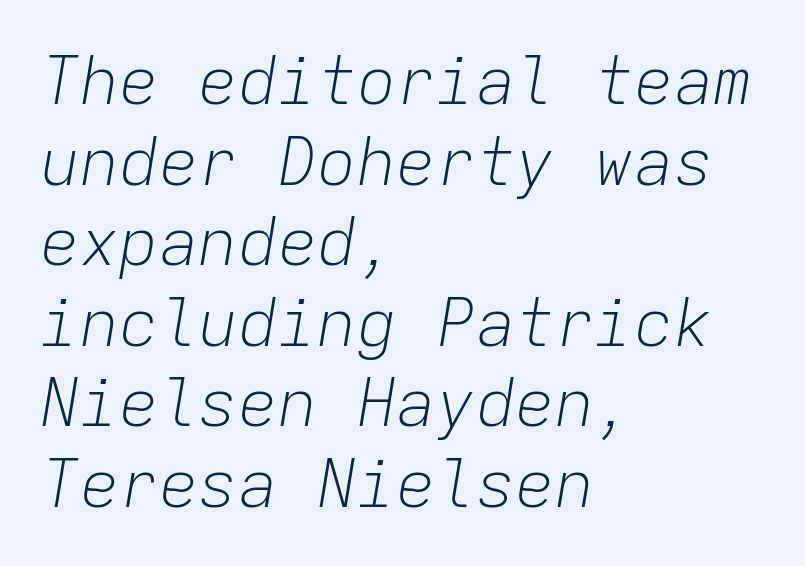
{"italic": "yes", "lean": "right", "slant_degrees": 9, "bold": "no", "weight": "light", "width": "normal", "stroke_contrast": "low", "x_height": "medium", "monospaced": "yes", "underline": "no", "align": "left", "line_spacing_ratio": 1.22, "letter_spacing": "normal", "letter_spacing_em": 0.0, "glyph_px": 66}
